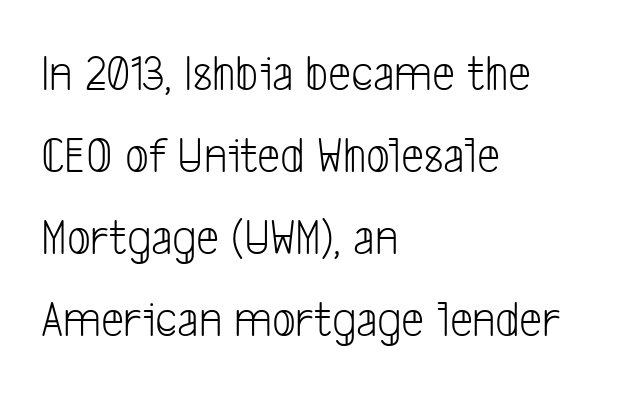
Q: Is the text bold? A: No.
Q: Is the typeface a serif or a sans-serif typeface? A: Sans-serif.
Q: Is the text underlined? A: No.
Q: How is the paragraph aligned? A: Left-aligned.
Q: Is the spacing between letters normal or unusually wide? A: Normal.
Q: Is the spacing between lines tight, normal or loose? A: Normal.
Q: Width (condensed, normal, or wide)? A: Condensed.
Q: Stroke contrast? A: Low.
Q: x-height? A: Medium.
Q: Monospaced? A: No.
